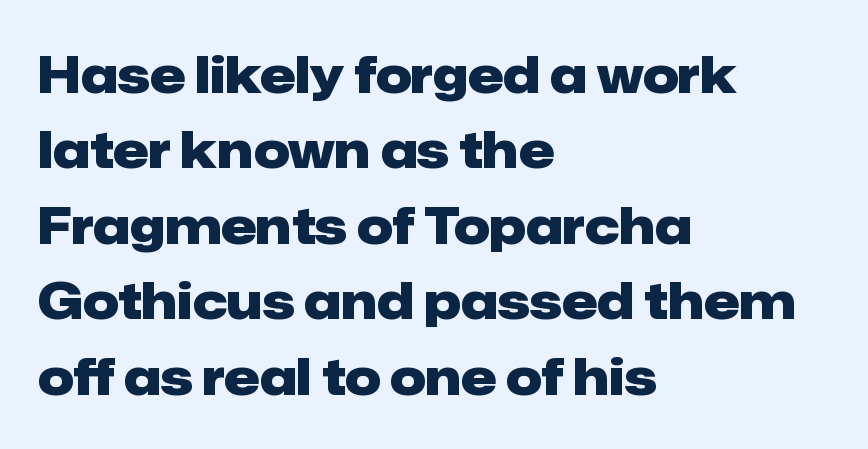
Q: Is the text bold? A: Yes.
Q: Is the text italic (slanted)? A: No, it is upright.
Q: Is the typeface a serif or a sans-serif typeface? A: Sans-serif.
Q: Is the text underlined? A: No.
Q: How is the paragraph aligned? A: Left-aligned.
Q: Is the spacing between letters normal or unusually wide? A: Normal.
Q: Is the spacing between lines tight, normal or loose? A: Normal.
Q: Width (condensed, normal, or wide)? A: Normal.
Q: Stroke contrast? A: Low.
Q: x-height? A: Medium.
Q: Monospaced? A: No.
